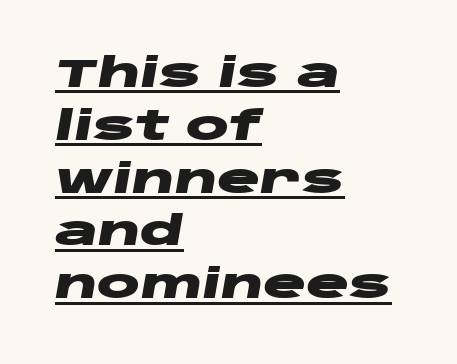
Q: Is the text bold? A: Yes.
Q: Is the text italic (slanted)? A: Yes, it leans right by about 10 degrees.
Q: Is the text underlined? A: Yes.
Q: How is the paragraph aligned? A: Left-aligned.
Q: Is the spacing between letters normal or unusually wide? A: Normal.
Q: Is the spacing between lines tight, normal or loose? A: Normal.
Q: Width (condensed, normal, or wide)? A: Wide.
Q: Stroke contrast? A: Low.
Q: x-height? A: Large.
Q: Monospaced? A: No.
